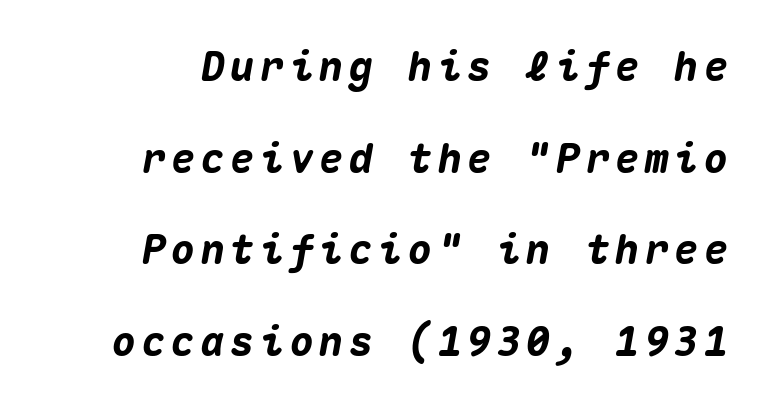
The image shows 40 px heavy type, italic (leaning right), monospaced; set loose line spacing (2.29x), not underlined; medium stroke contrast and a medium x-height.
